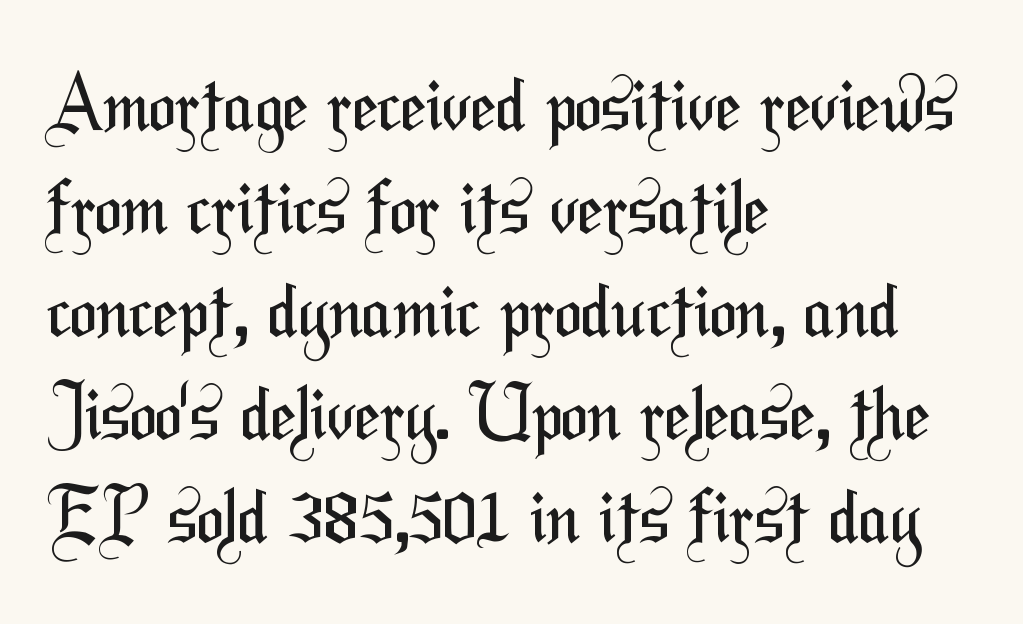
The passage shown is typed in a proportional face where columns would drift. Casual observation: everything's shoved over to the left. Check where the strokes stop: nothing finishes them off — pure sans. What's the leading like? Ordinary, nothing unusual. Glyph-to-glyph distance matches everyday printed text. Underline: absent.
